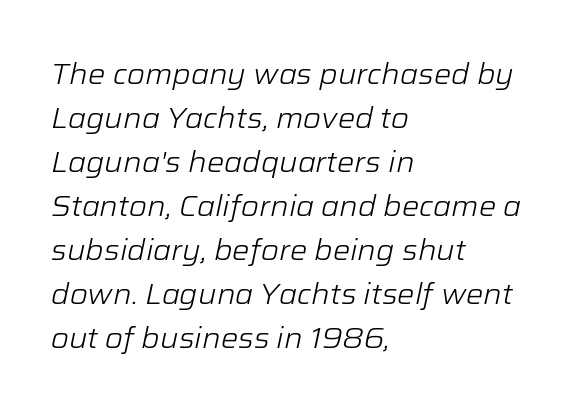
The image shows 29 px light type, italic (leaning right); set left-aligned, normal line spacing (1.52x), normal letter spacing, not underlined; low stroke contrast and a medium x-height.
